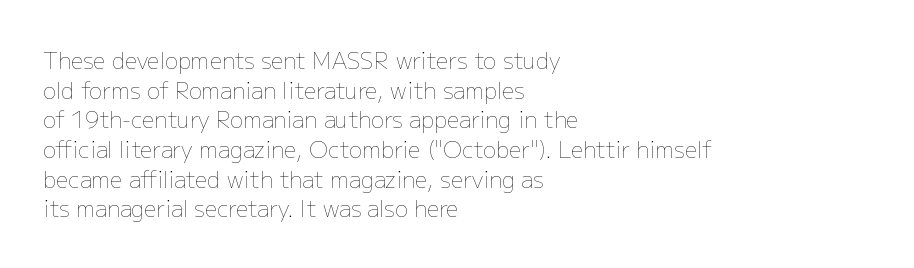
Unmarked baselines from the first word to the last. The designer left line spacing at the default. The rendering anchors every line to the left-hand side. The gaps between neighbouring characters are ordinary and unremarkable. The type sits square on the baseline with zero lean.
